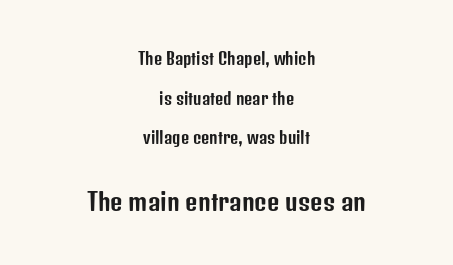
Does extra space separate the letters? No, they use regular spacing. Each line is balanced around a shared central axis. Summary of vertical rhythm: relaxed, with wide interline spacing. The axis of the letterforms is exactly vertical.
